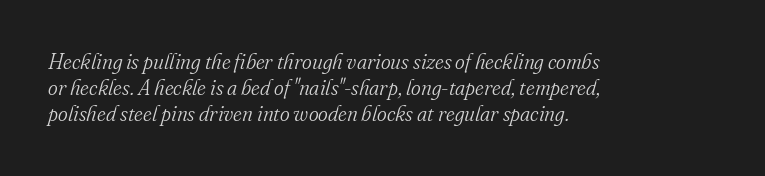
Compared with typical body copy, the letter spacing here is the same. Short and long lines alike share a common starting point at left. A light-to-regular cut is what we see here. Italic: yes, the glyphs are oblique. Underline: absent.
